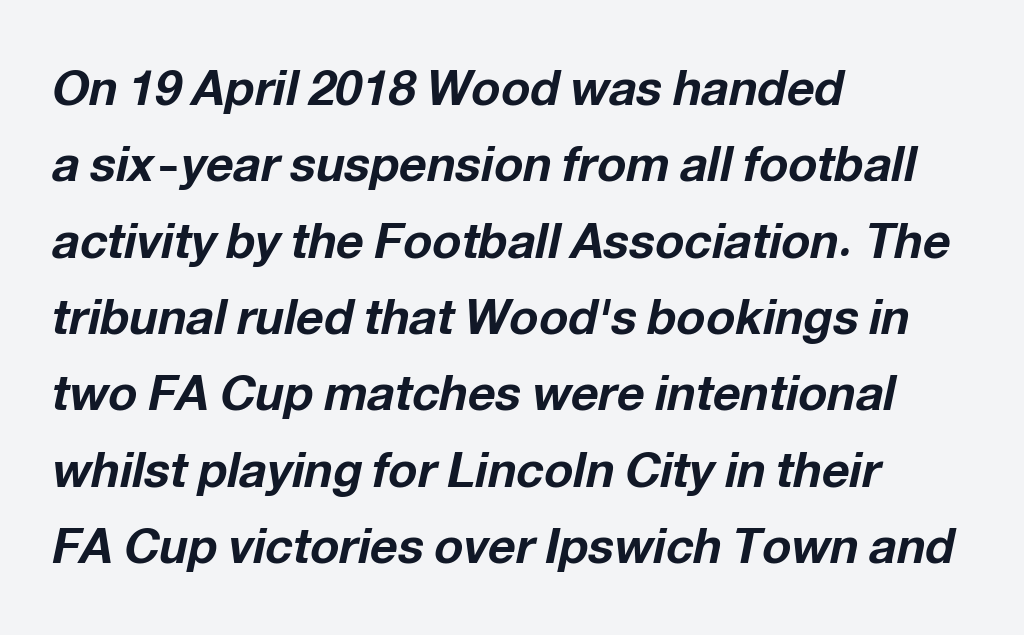
Characters follow at the spacing the type designer built in. Letters rest on an invisible, unmarked baseline. What's the leading like? Ordinary, nothing unusual. What weight is shown? A full bold with thick strokes. Think of a printed novel: that variable character pitch is what you see here. Short and long lines alike share a common starting point at left.
